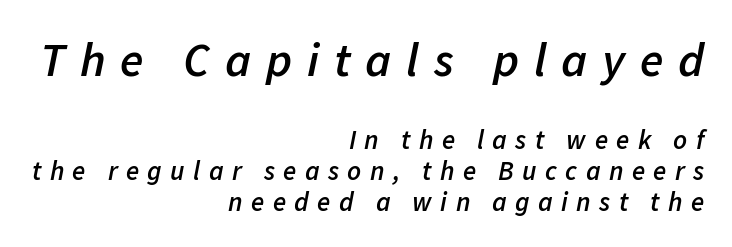
Q: Is the text bold? A: Semi-bold.
Q: Is the text italic (slanted)? A: Yes, it leans right by about 11 degrees.
Q: Is the text underlined? A: No.
Q: How is the paragraph aligned? A: Right-aligned.
Q: Is the spacing between letters normal or unusually wide? A: Unusually wide.
Q: Is the spacing between lines tight, normal or loose? A: Tight.
Q: Which block of text is set in a larger size, the first (top) or the second (bottom)? A: The first (top) one.
Q: Width (condensed, normal, or wide)? A: Normal.
Q: Stroke contrast? A: Low.
Q: x-height? A: Medium.
Q: Monospaced? A: No.
